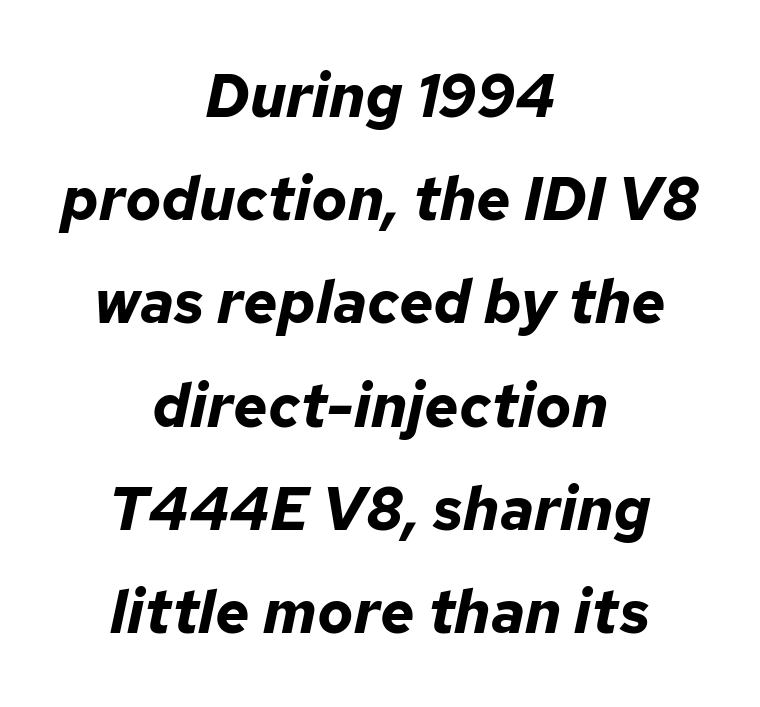
Q: Is the text bold? A: Yes.
Q: Is the text italic (slanted)? A: Yes, it leans right by about 12 degrees.
Q: Is the text underlined? A: No.
Q: How is the paragraph aligned? A: Centered.
Q: Is the spacing between letters normal or unusually wide? A: Normal.
Q: Width (condensed, normal, or wide)? A: Normal.
Q: Stroke contrast? A: Low.
Q: x-height? A: Medium.
Q: Monospaced? A: No.
